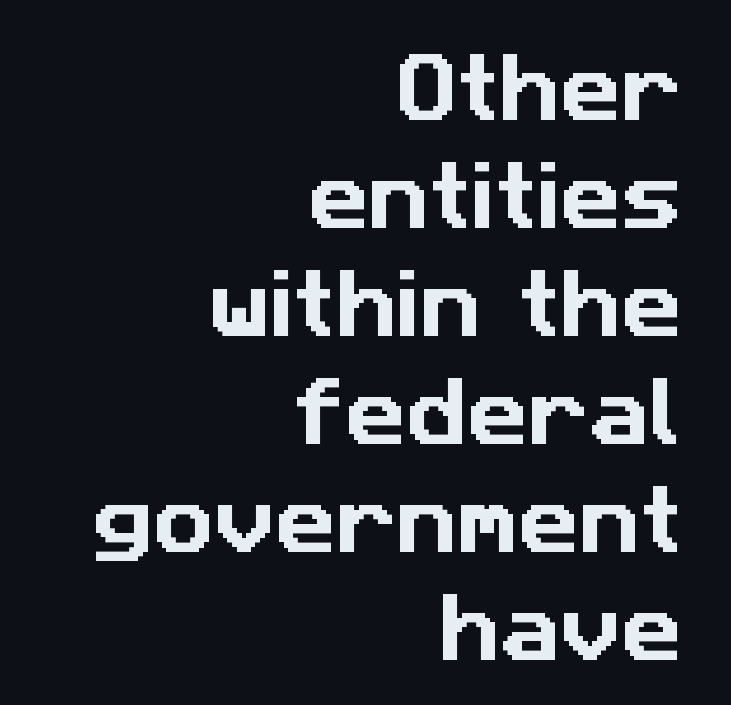
You could call the tracking neutral — neither tight nor loose. Horizontal bands of white between lines are of average thickness. Varying glyph widths throughout — classic text-font behaviour. Each line ends at the same right margin while the left side varies.
